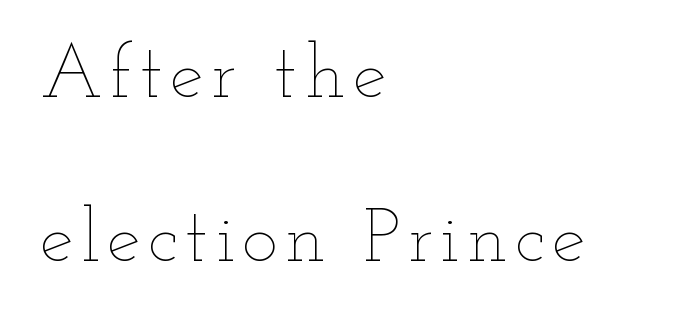
The image shows 76 px thin, wide type, upright; set left-aligned, loose line spacing (2.16x), not underlined; low stroke contrast and a small x-height.
